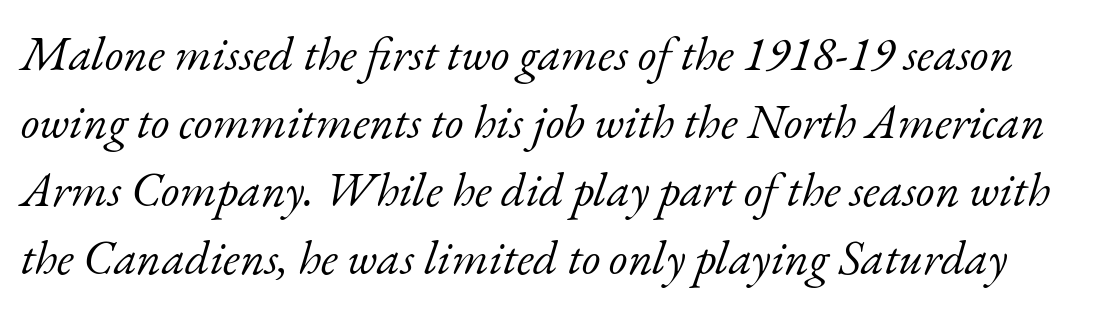
The image shows 48 px light serif type, italic (leaning right); set normal line spacing (1.42x), normal letter spacing, not underlined; low stroke contrast and a small x-height.
